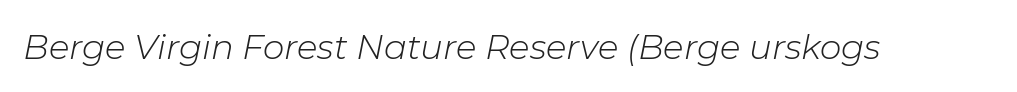
{"italic": "yes", "lean": "right", "slant_degrees": 11, "bold": "no", "weight": "light", "width": "normal", "stroke_contrast": "low", "x_height": "medium", "monospaced": "no", "underline": "no", "letter_spacing": "normal", "letter_spacing_em": 0.0, "glyph_px": 37}
